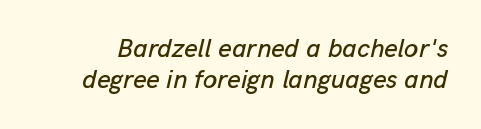
Designer's note — italics engaged. Underline: absent. Is the letter spacing exaggerated? No — it looks like the ordinary default.
